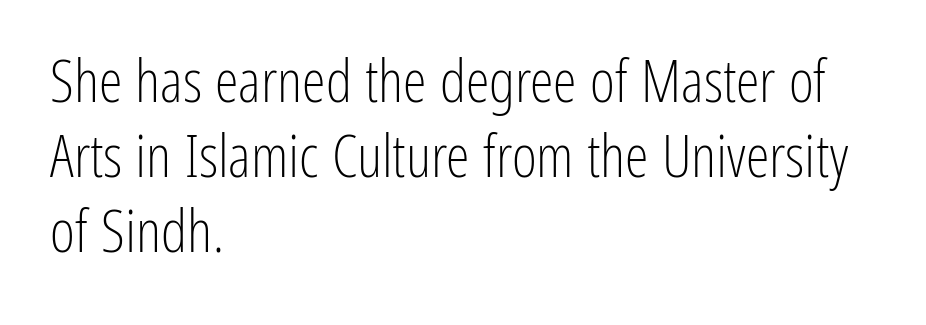
Stroke terminals: plain, sans-serif. The block of text has a typical density, with ordinary space between rows. Think of a printed novel: that variable character pitch is what you see here. Compared with a typical body face, this is equally light or lighter still. The paragraph shown leans on its left margin.
